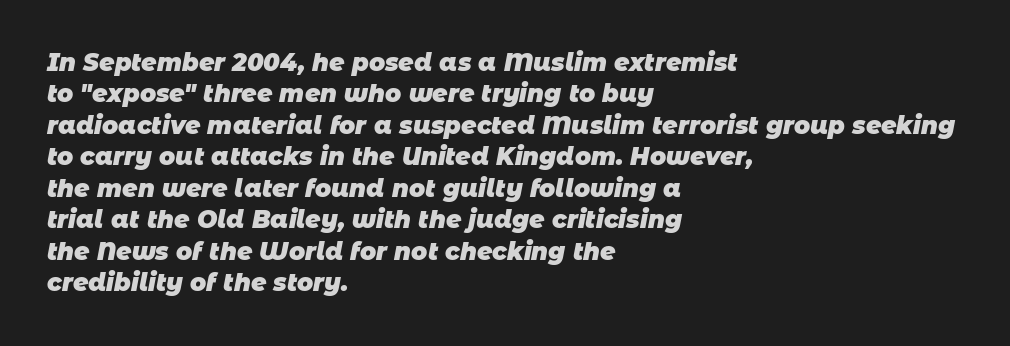
Q: Is the text bold? A: Yes.
Q: Is the text underlined? A: No.
Q: How is the paragraph aligned? A: Left-aligned.
Q: Is the spacing between letters normal or unusually wide? A: Normal.
Q: Is the spacing between lines tight, normal or loose? A: Normal.
